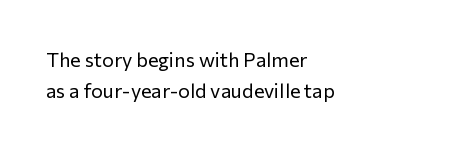
Q: Is the text bold? A: No.
Q: Is the text italic (slanted)? A: No, it is upright.
Q: Is the text underlined? A: No.
Q: How is the paragraph aligned? A: Left-aligned.
Q: Is the spacing between letters normal or unusually wide? A: Normal.
Q: Is the spacing between lines tight, normal or loose? A: Normal.
